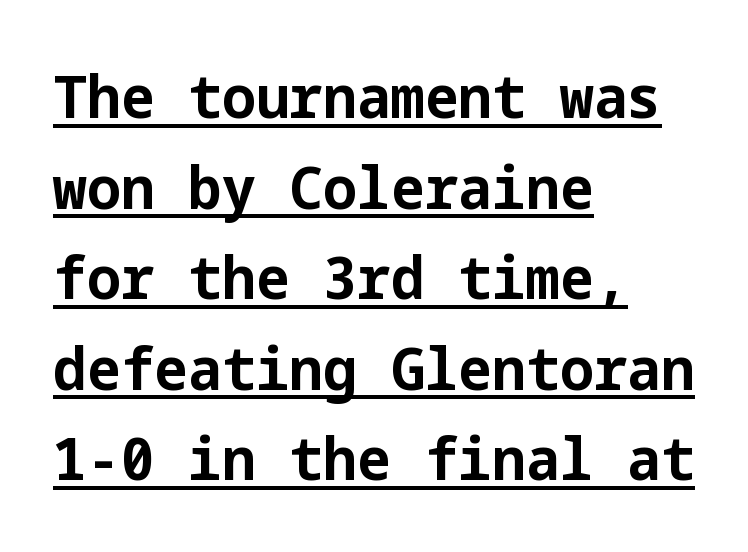
The image shows 60 px bold sans-serif type, upright; set left-aligned, normal line spacing (1.51x), normal letter spacing, underlined; low stroke contrast and a medium x-height.
